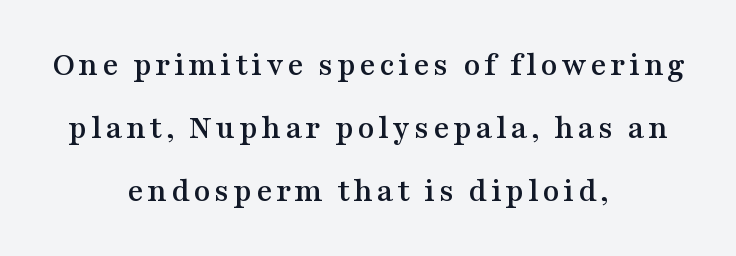
These lines are centered, leaving both edges ragged. Clear beneath every line of the passage. Stroke terminals: seriffed. The passage shown is typed in a proportional face where columns would drift. The specimen reads as upright at a glance.
